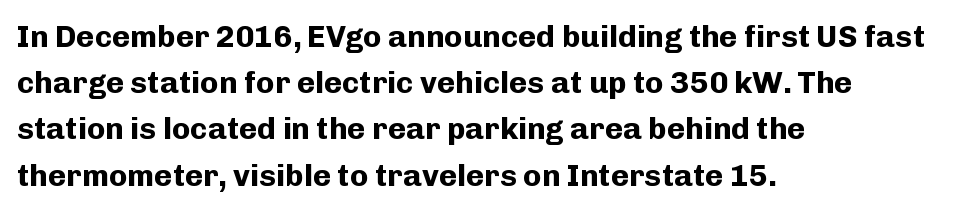
Q: Is the text bold? A: Yes.
Q: Is the text italic (slanted)? A: No, it is upright.
Q: Is the typeface a serif or a sans-serif typeface? A: Sans-serif.
Q: Is the text underlined? A: No.
Q: How is the paragraph aligned? A: Left-aligned.
Q: Is the spacing between letters normal or unusually wide? A: Normal.
Q: Is the spacing between lines tight, normal or loose? A: Normal.
Q: Width (condensed, normal, or wide)? A: Normal.
Q: Stroke contrast? A: Low.
Q: x-height? A: Medium.
Q: Monospaced? A: No.
